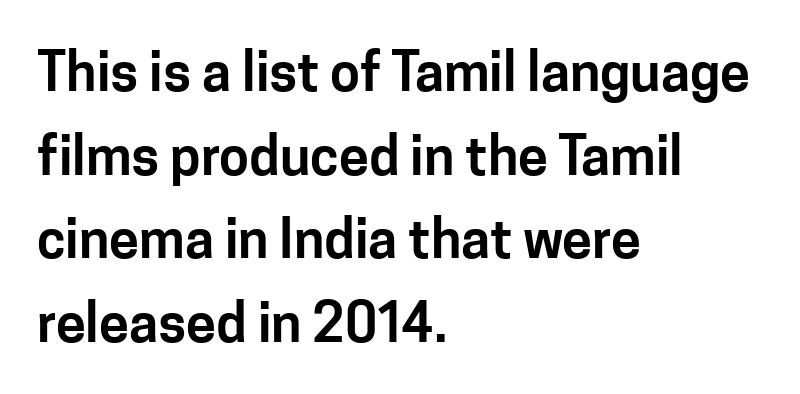
Do the letters lean? They stand straight. The tracking reads as untouched default to a designer's eye. The words here are not underlined. The passage is arranged the way most books set body copy — flush left. This block has exactly the height ordinary leading produces.
